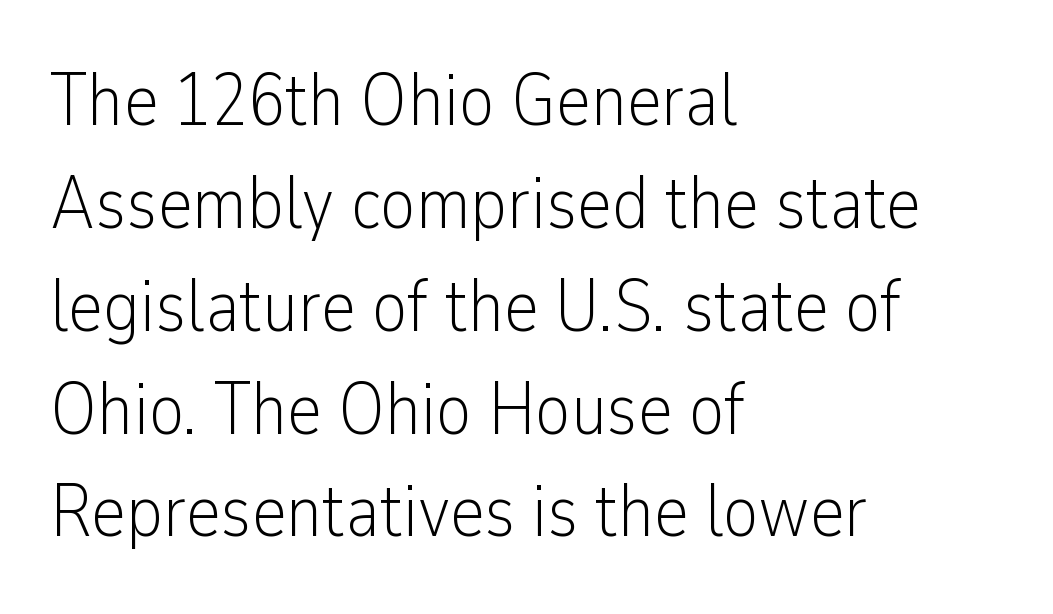
Q: Is the text bold? A: No.
Q: Is the text italic (slanted)? A: No, it is upright.
Q: Is the typeface a serif or a sans-serif typeface? A: Sans-serif.
Q: Is the text underlined? A: No.
Q: How is the paragraph aligned? A: Left-aligned.
Q: Is the spacing between letters normal or unusually wide? A: Normal.
Q: Is the spacing between lines tight, normal or loose? A: Normal.
Q: Width (condensed, normal, or wide)? A: Condensed.
Q: Stroke contrast? A: Low.
Q: x-height? A: Medium.
Q: Monospaced? A: No.
